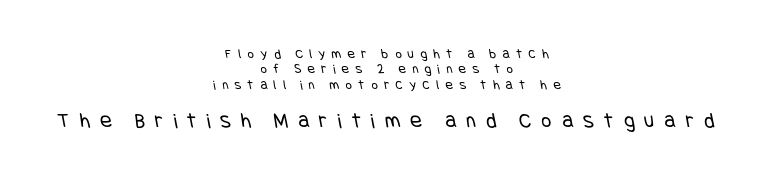
{"bold": "no", "underline": "no", "align": "center", "line_spacing": "tight", "line_spacing_ratio": 1.09, "letter_spacing": "wide", "letter_spacing_em": 0.46, "larger_block": "second", "size_ratio": 1.57, "glyph_px": 22}
